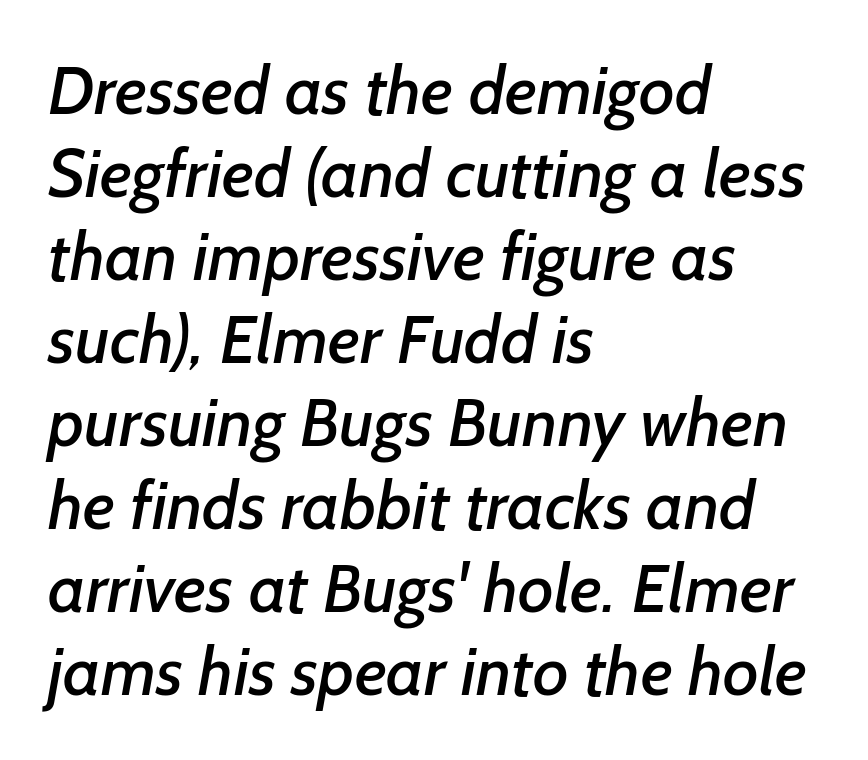
The image shows 68 px sans-serif type; set left-aligned, line spacing 1.22x, normal letter spacing, not underlined; low stroke contrast and a medium x-height.
